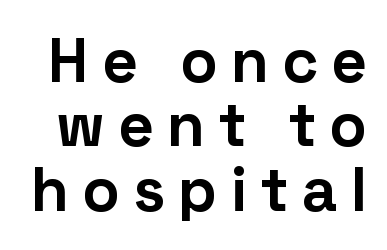
{"serif": "no", "italic": "no", "bold": "yes", "weight": "bold", "width": "normal", "stroke_contrast": "low", "x_height": "medium", "monospaced": "no", "underline": "no", "line_spacing": "tight", "line_spacing_ratio": 1.04, "letter_spacing": "wide", "letter_spacing_em": 0.21, "glyph_px": 62}
